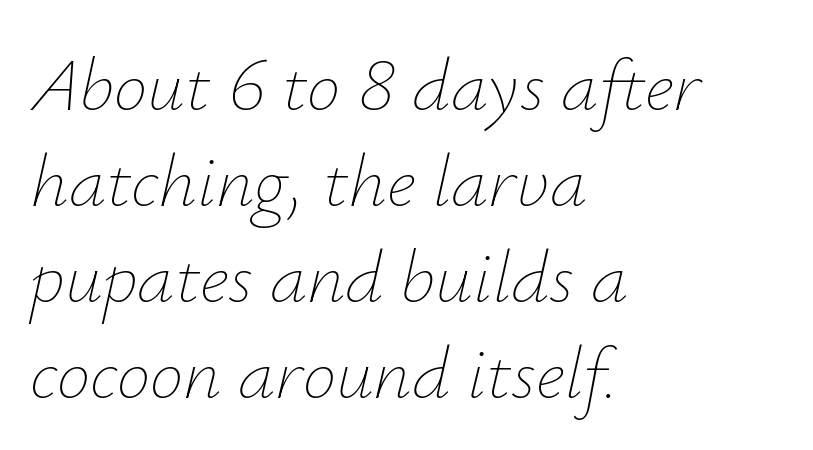
Unmarked baselines from the first word to the last. Bold? No — there's no thickening of the strokes. Students, observe: this is what conventionally led text looks like. The passage shown is typed in a proportional face where columns would drift.
